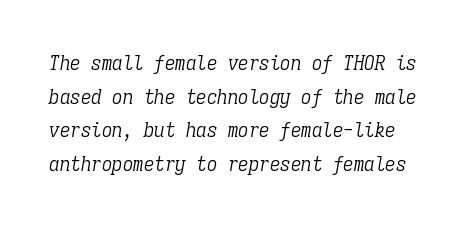
The face used here is rendered with its standard letterfit. The passage shown is not underscored anywhere. Italic: yes, the glyphs are oblique. Does the leading feel generous? No, just average.
